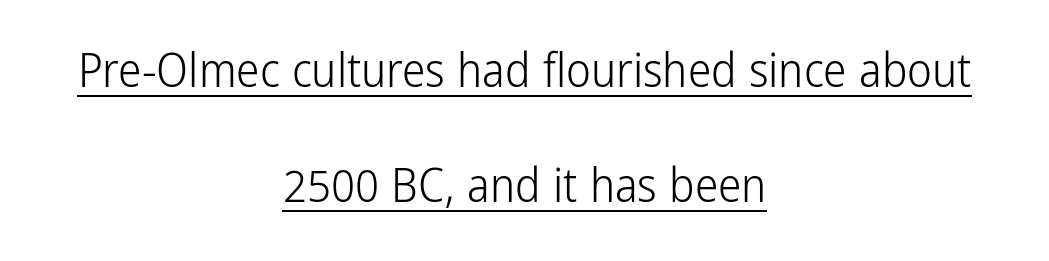
Q: Is the text bold? A: No.
Q: Is the text italic (slanted)? A: No, it is upright.
Q: Is the typeface a serif or a sans-serif typeface? A: Sans-serif.
Q: Is the text underlined? A: Yes.
Q: How is the paragraph aligned? A: Centered.
Q: Is the spacing between letters normal or unusually wide? A: Normal.
Q: Is the spacing between lines tight, normal or loose? A: Loose.
Q: Width (condensed, normal, or wide)? A: Condensed.
Q: Stroke contrast? A: Low.
Q: x-height? A: Medium.
Q: Monospaced? A: No.
